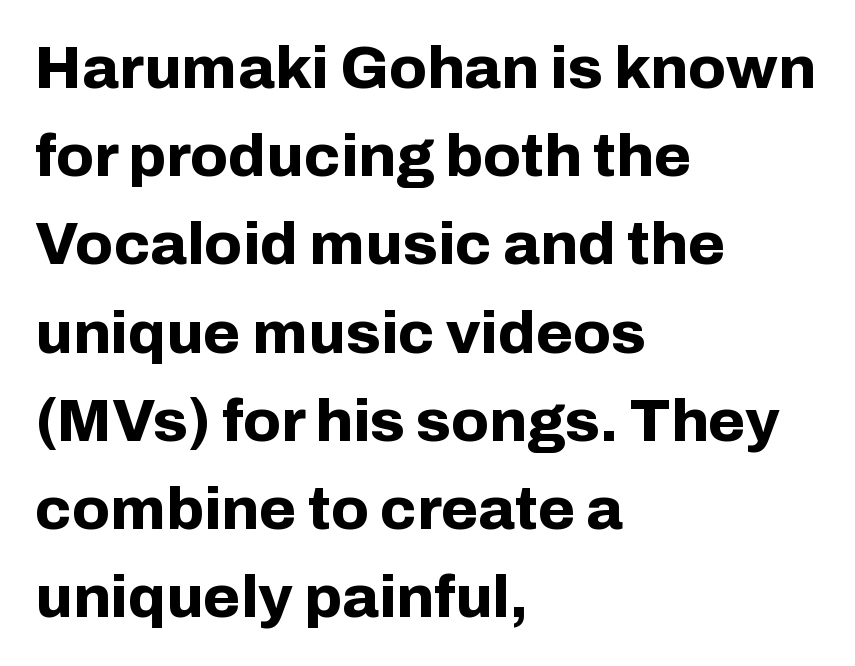
Q: Is the text bold? A: Yes.
Q: Is the text italic (slanted)? A: No, it is upright.
Q: Is the typeface a serif or a sans-serif typeface? A: Sans-serif.
Q: Is the text underlined? A: No.
Q: How is the paragraph aligned? A: Left-aligned.
Q: Is the spacing between letters normal or unusually wide? A: Normal.
Q: Is the spacing between lines tight, normal or loose? A: Normal.
Q: Width (condensed, normal, or wide)? A: Normal.
Q: Stroke contrast? A: Low.
Q: x-height? A: Medium.
Q: Monospaced? A: No.
